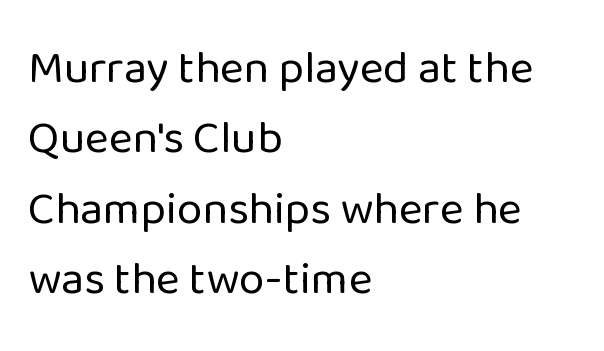
These lines are rendered in a variable-pitch font. Summary of vertical rhythm: regular, with standard interline spacing. Decoration check: the copy has no underline. A typesetter would label this face a sans. Line beginnings align vertically; line endings do not.
